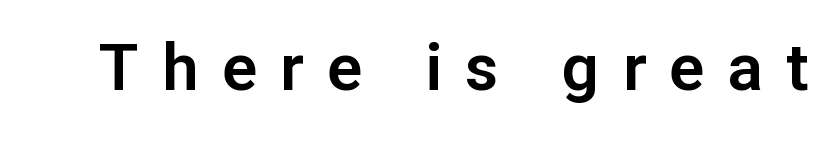
Q: Is the text italic (slanted)? A: No, it is upright.
Q: Is the typeface a serif or a sans-serif typeface? A: Sans-serif.
Q: Is the text underlined? A: No.
Q: Is the spacing between letters normal or unusually wide? A: Unusually wide.
Q: Width (condensed, normal, or wide)? A: Normal.
Q: Stroke contrast? A: Low.
Q: x-height? A: Medium.
Q: Monospaced? A: No.
